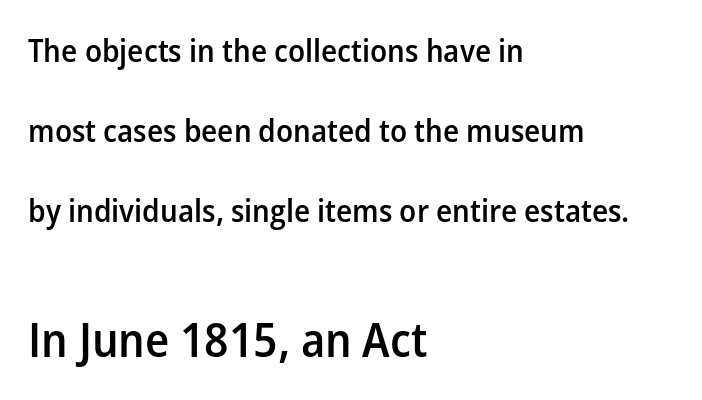
Q: Is the text bold? A: Semi-bold.
Q: Is the text italic (slanted)? A: No, it is upright.
Q: Is the typeface a serif or a sans-serif typeface? A: Sans-serif.
Q: Is the text underlined? A: No.
Q: How is the paragraph aligned? A: Left-aligned.
Q: Is the spacing between letters normal or unusually wide? A: Normal.
Q: Is the spacing between lines tight, normal or loose? A: Loose.
Q: Which block of text is set in a larger size, the first (top) or the second (bottom)? A: The second (bottom) one.
Q: Width (condensed, normal, or wide)? A: Normal.
Q: Stroke contrast? A: Low.
Q: x-height? A: Medium.
Q: Monospaced? A: No.
